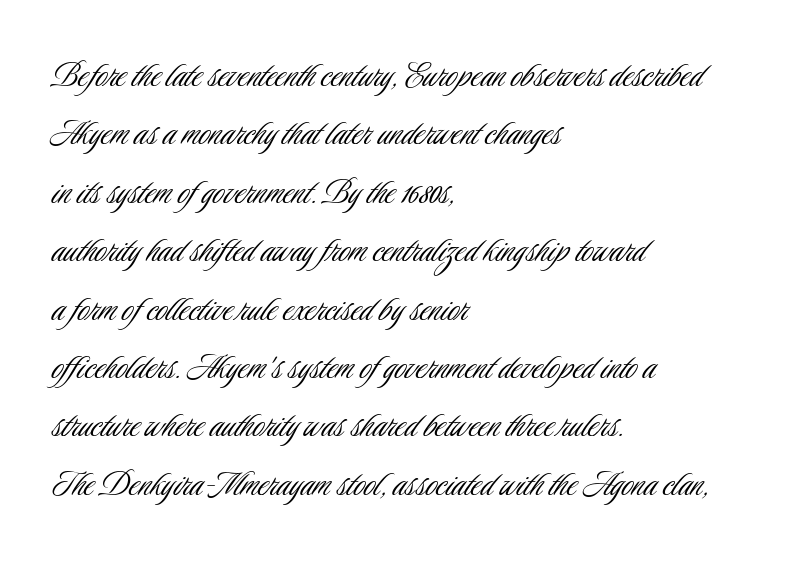
Q: Is the text bold? A: No.
Q: Is the text italic (slanted)? A: Yes.
Q: Is the typeface a serif or a sans-serif typeface? A: Sans-serif.
Q: Is the text underlined? A: No.
Q: How is the paragraph aligned? A: Left-aligned.
Q: Is the spacing between letters normal or unusually wide? A: Normal.
Q: Is the spacing between lines tight, normal or loose? A: Normal.
Q: Width (condensed, normal, or wide)? A: Condensed.
Q: Stroke contrast? A: Low.
Q: x-height? A: Small.
Q: Monospaced? A: No.
